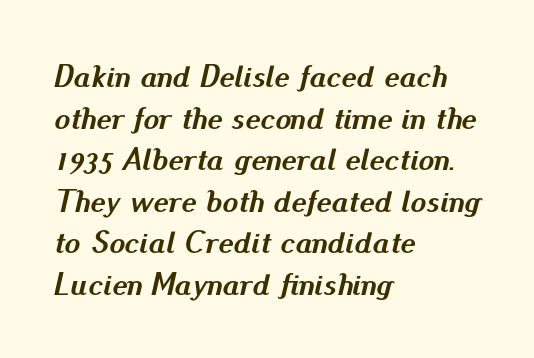
The image shows 32 px semibold type, italic (leaning right); set left-aligned, normal line spacing (1.3x), normal letter spacing, not underlined; medium stroke contrast and a small x-height.
